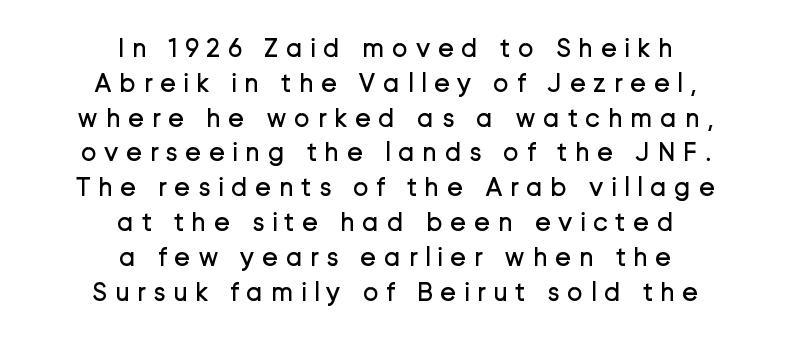
Q: Is the text bold? A: No.
Q: Is the text italic (slanted)? A: No, it is upright.
Q: Is the text underlined? A: No.
Q: How is the paragraph aligned? A: Centered.
Q: Is the spacing between letters normal or unusually wide? A: Unusually wide.
Q: Is the spacing between lines tight, normal or loose? A: Normal.
